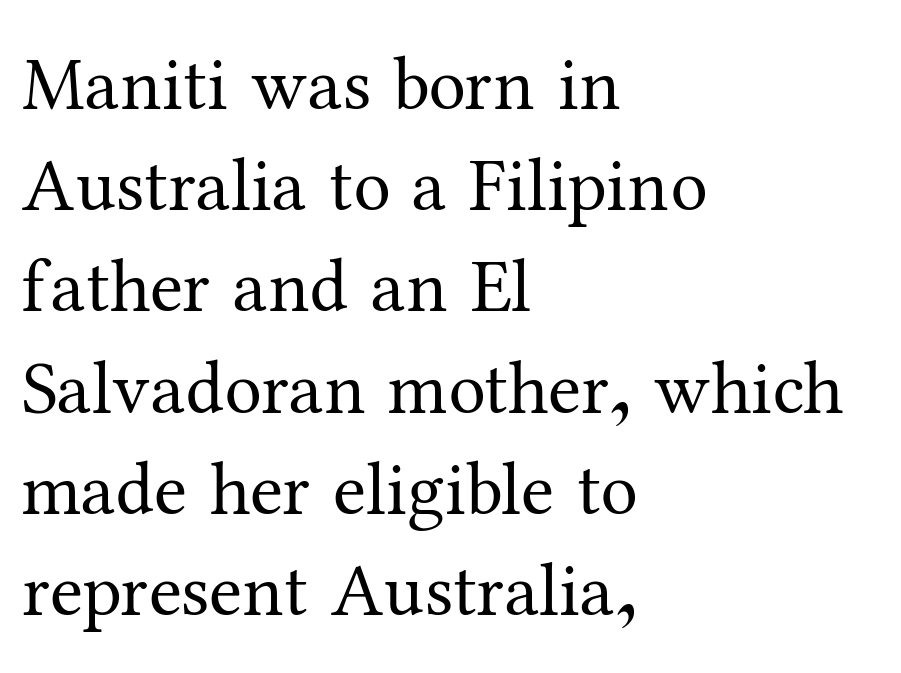
{"serif": "yes", "italic": "no", "bold": "no", "weight": "regular", "width": "normal", "stroke_contrast": "medium", "x_height": "medium", "monospaced": "no", "underline": "no", "align": "left", "line_spacing": "normal", "line_spacing_ratio": 1.35, "letter_spacing": "normal", "letter_spacing_em": 0.0, "glyph_px": 75}
